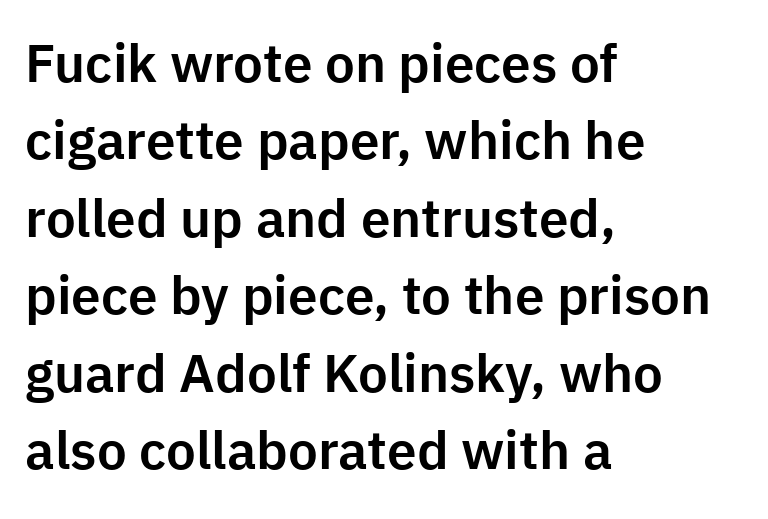
{"serif": "no", "italic": "no", "width": "normal", "stroke_contrast": "low", "x_height": "medium", "monospaced": "no", "underline": "no", "align": "left", "line_spacing": "normal", "line_spacing_ratio": 1.46, "letter_spacing": "normal", "letter_spacing_em": 0.0, "glyph_px": 53}
